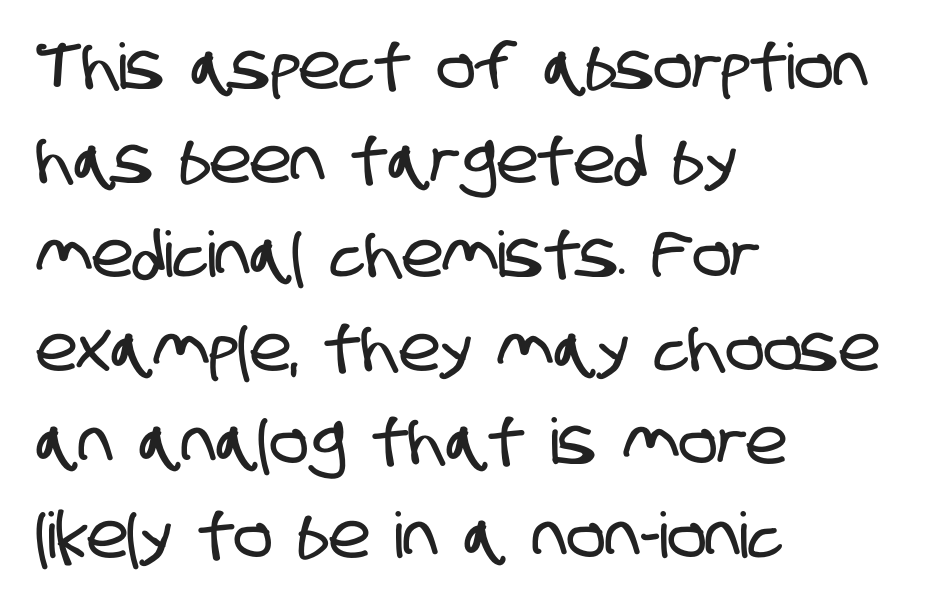
Each new line begins a customary step beneath the previous one. Students, note that the glyphs here touch the page at normal intervals. Character widths vary here, with narrow letters taking less room than wide ones. The font family rendered here belongs to the sans-serif group. Notice how the passage keeps a crisp vertical edge on the left only.
